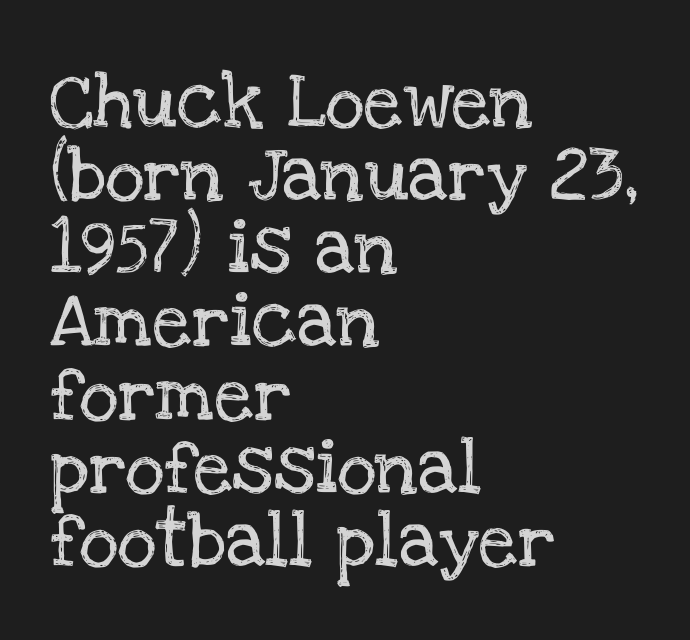
The image shows 55 px serif type, upright; set left-aligned, normal line spacing (1.33x), normal letter spacing, not underlined; low stroke contrast and a large x-height.
